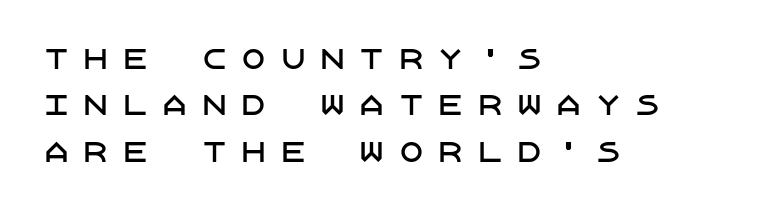
{"italic": "no", "underline": "no", "align": "left", "line_spacing_ratio": 1.72, "letter_spacing": "wide", "letter_spacing_em": 0.46, "glyph_px": 27}
